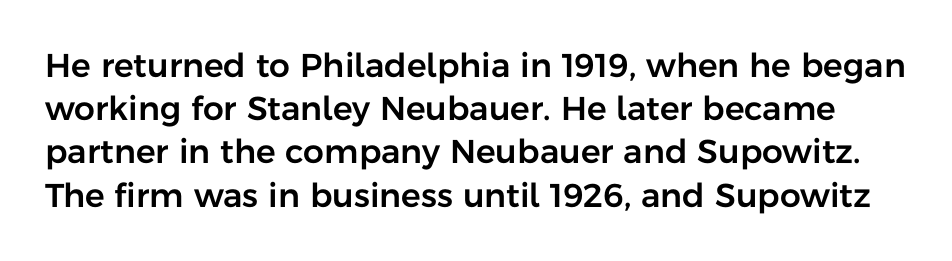
Q: Is the text italic (slanted)? A: No, it is upright.
Q: Is the typeface a serif or a sans-serif typeface? A: Sans-serif.
Q: Is the text underlined? A: No.
Q: Is the spacing between letters normal or unusually wide? A: Normal.
Q: Is the spacing between lines tight, normal or loose? A: Normal.
Q: Width (condensed, normal, or wide)? A: Normal.
Q: Stroke contrast? A: Low.
Q: x-height? A: Medium.
Q: Monospaced? A: No.
